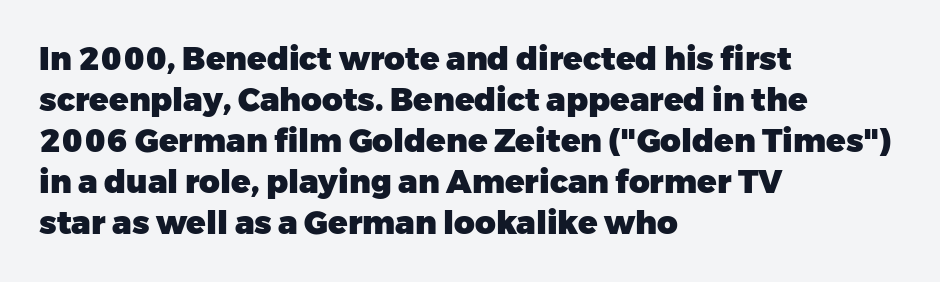
Posture: straight, roman, zero tilt. The block of text has a typical density, with ordinary space between rows. Unlike a traditional serif, this face leaves its strokes unadorned. Unmarked baselines from the first word to the last.
